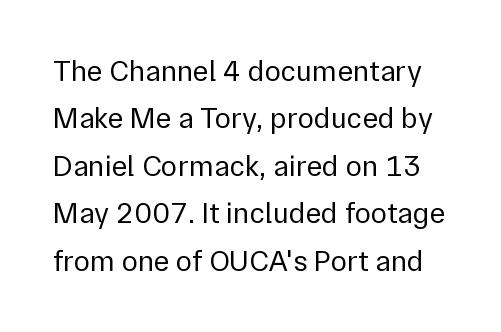
Q: Is the text bold? A: No.
Q: Is the text italic (slanted)? A: No, it is upright.
Q: Is the typeface a serif or a sans-serif typeface? A: Sans-serif.
Q: Is the text underlined? A: No.
Q: Is the spacing between letters normal or unusually wide? A: Normal.
Q: Is the spacing between lines tight, normal or loose? A: Normal.
Q: Width (condensed, normal, or wide)? A: Normal.
Q: x-height? A: Medium.
Q: Monospaced? A: No.
